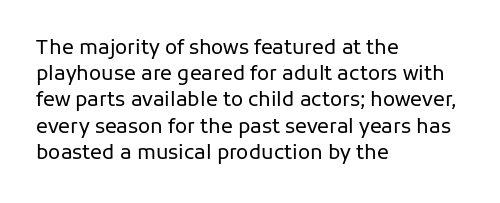
Q: Is the text bold? A: No.
Q: Is the text italic (slanted)? A: No, it is upright.
Q: Is the text underlined? A: No.
Q: How is the paragraph aligned? A: Left-aligned.
Q: Is the spacing between letters normal or unusually wide? A: Normal.
Q: Is the spacing between lines tight, normal or loose? A: Normal.
